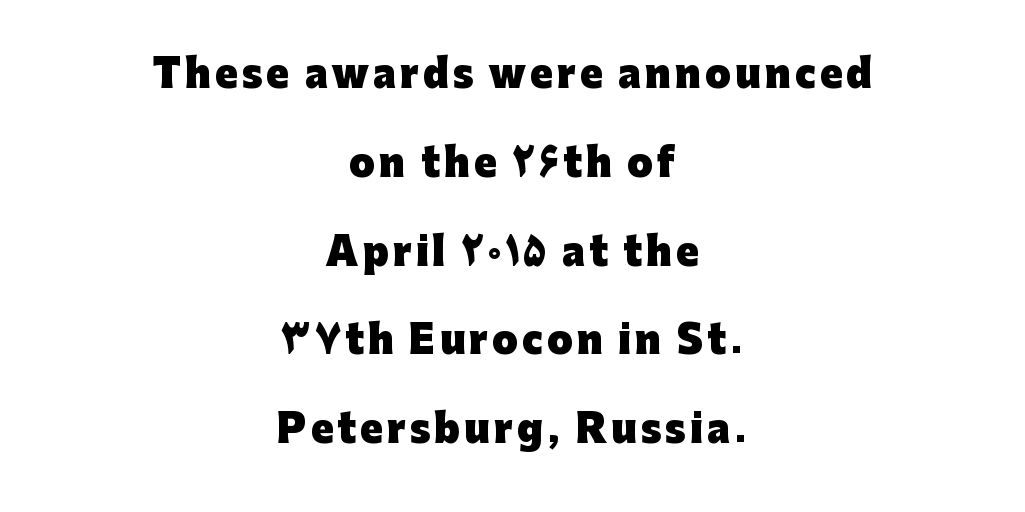
{"serif": "no", "italic": "no", "bold": "yes", "weight": "heavy", "width": "normal", "stroke_contrast": "low", "x_height": "medium", "monospaced": "no", "underline": "no", "align": "center", "line_spacing": "loose", "line_spacing_ratio": 2.4, "glyph_px": 37}
